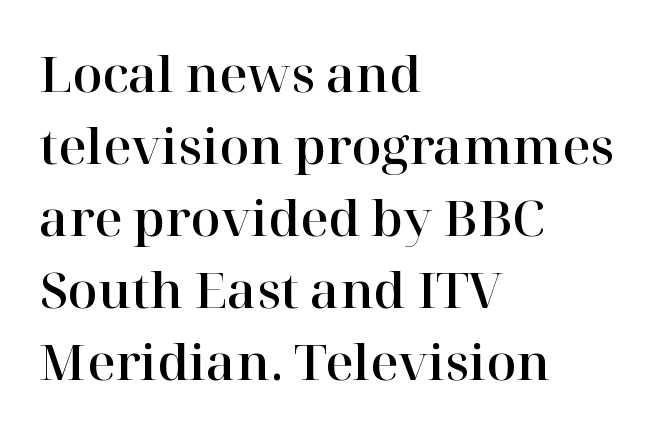
Q: Is the text italic (slanted)? A: No, it is upright.
Q: Is the typeface a serif or a sans-serif typeface? A: Serif.
Q: Is the text underlined? A: No.
Q: How is the paragraph aligned? A: Left-aligned.
Q: Is the spacing between letters normal or unusually wide? A: Normal.
Q: Is the spacing between lines tight, normal or loose? A: Normal.
Q: Width (condensed, normal, or wide)? A: Normal.
Q: Stroke contrast? A: High.
Q: x-height? A: Medium.
Q: Monospaced? A: No.
